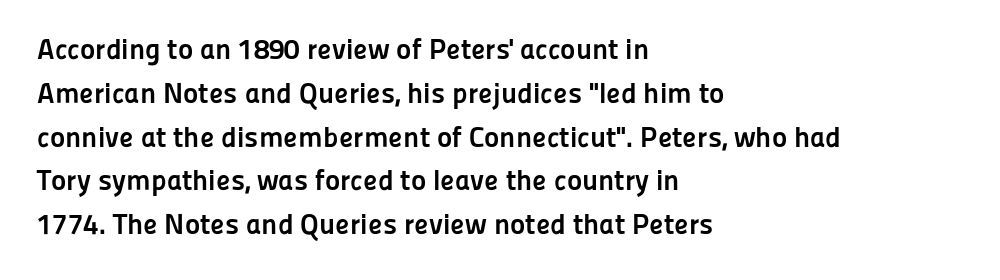
{"serif": "no", "italic": "no", "bold": "yes", "weight": "semibold", "width": "normal", "stroke_contrast": "low", "x_height": "medium", "monospaced": "no", "underline": "no", "align": "left", "line_spacing": "normal", "line_spacing_ratio": 1.51, "letter_spacing": "normal", "letter_spacing_em": 0.0, "glyph_px": 29}
